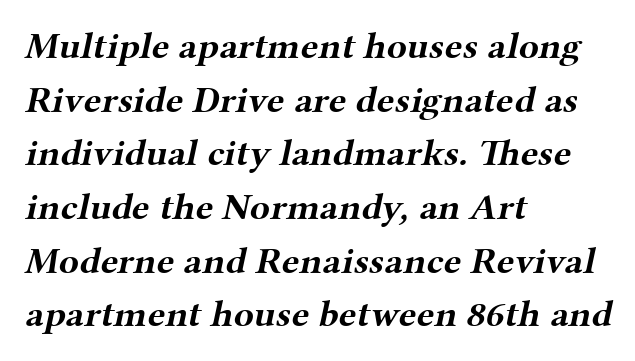
{"serif": "yes", "bold": "yes", "weight": "bold", "width": "wide", "stroke_contrast": "medium", "x_height": "medium", "monospaced": "no", "underline": "no", "align": "left", "line_spacing": "normal", "line_spacing_ratio": 1.45, "letter_spacing": "normal", "letter_spacing_em": 0.0, "glyph_px": 37}
